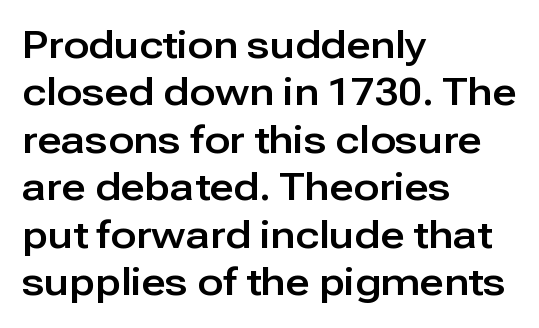
{"serif": "no", "italic": "no", "width": "normal", "stroke_contrast": "low", "x_height": "medium", "monospaced": "no", "underline": "no", "align": "left", "line_spacing": "normal", "line_spacing_ratio": 1.25, "letter_spacing": "normal", "letter_spacing_em": 0.0, "glyph_px": 38}
